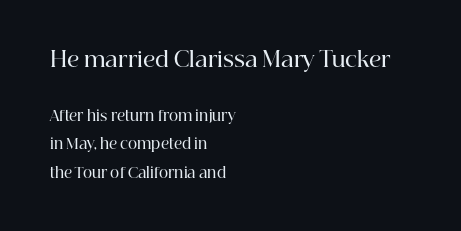
The image shows 21 px text type, upright; set left-aligned, loose line spacing (2.02x), normal letter spacing, not underlined; the first (top) block is 1.5x larger.
